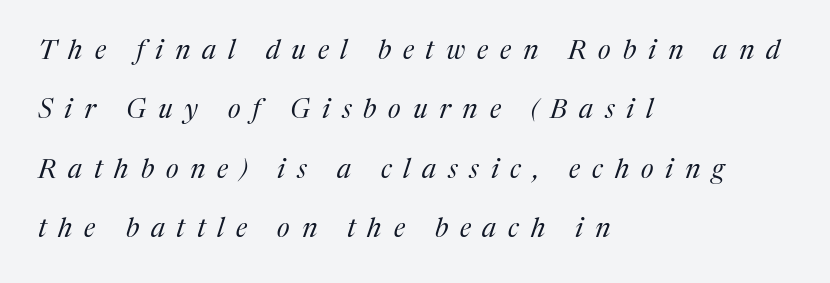
The image shows 27 px text type, italic (leaning right); set left-aligned, loose line spacing (2.2x), unusually wide letter spacing (+0.44 em), not underlined.
